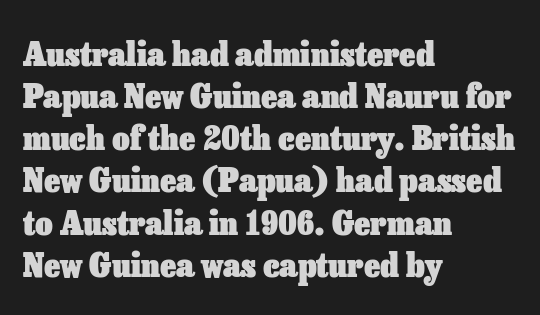
Italic: no, the glyphs are upright roman. Check the space under the baseline: it is left empty. Look at the tracking — it's just the regular setting, nothing added. Look at the stroke-to-counter ratio: heavy, a bold.
